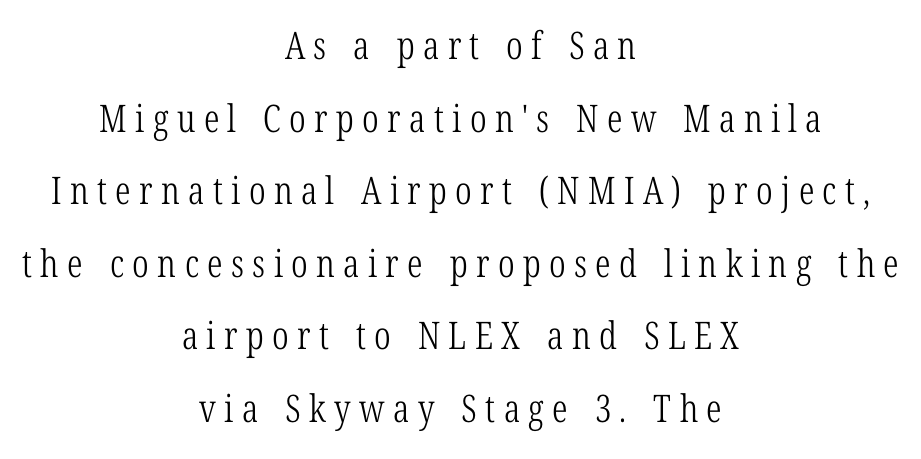
{"serif": "yes", "italic": "no", "bold": "no", "weight": "light", "width": "condensed", "stroke_contrast": "low", "x_height": "medium", "monospaced": "no", "underline": "no", "align": "center", "line_spacing": "loose", "line_spacing_ratio": 1.91, "letter_spacing": "wide", "letter_spacing_em": 0.22, "glyph_px": 38}
